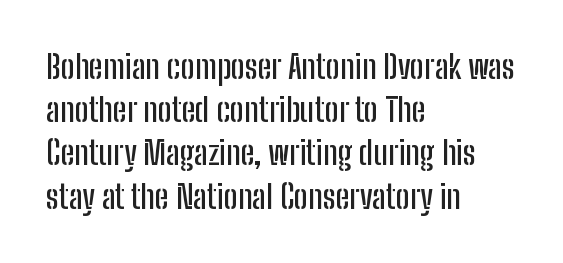
Q: Is the text italic (slanted)? A: No, it is upright.
Q: Is the typeface a serif or a sans-serif typeface? A: Sans-serif.
Q: Is the text underlined? A: No.
Q: How is the paragraph aligned? A: Left-aligned.
Q: Is the spacing between letters normal or unusually wide? A: Normal.
Q: Is the spacing between lines tight, normal or loose? A: Normal.
Q: Width (condensed, normal, or wide)? A: Condensed.
Q: Stroke contrast? A: Low.
Q: x-height? A: Medium.
Q: Monospaced? A: No.
